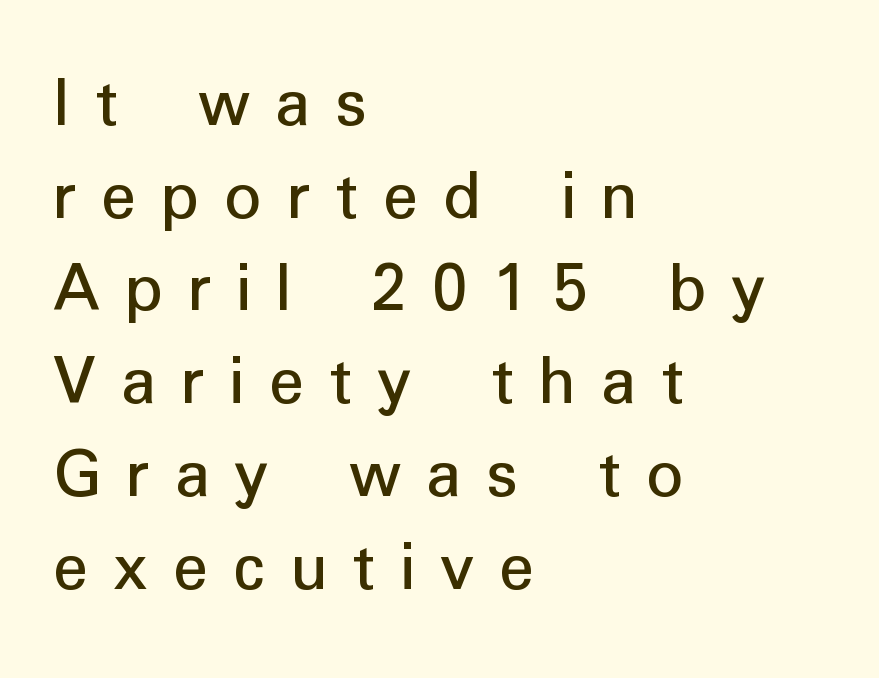
Q: Is the text bold? A: No.
Q: Is the text italic (slanted)? A: No, it is upright.
Q: Is the typeface a serif or a sans-serif typeface? A: Sans-serif.
Q: Is the text underlined? A: No.
Q: How is the paragraph aligned? A: Left-aligned.
Q: Is the spacing between letters normal or unusually wide? A: Unusually wide.
Q: Is the spacing between lines tight, normal or loose? A: Normal.
Q: Width (condensed, normal, or wide)? A: Normal.
Q: Stroke contrast? A: Low.
Q: x-height? A: Medium.
Q: Monospaced? A: No.
